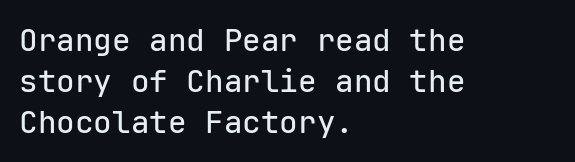
{"serif": "no", "italic": "no", "width": "normal", "stroke_contrast": "low", "x_height": "medium", "monospaced": "yes", "underline": "no", "align": "left", "line_spacing": "normal", "line_spacing_ratio": 1.32, "letter_spacing": "normal", "letter_spacing_em": 0.0, "glyph_px": 31}
